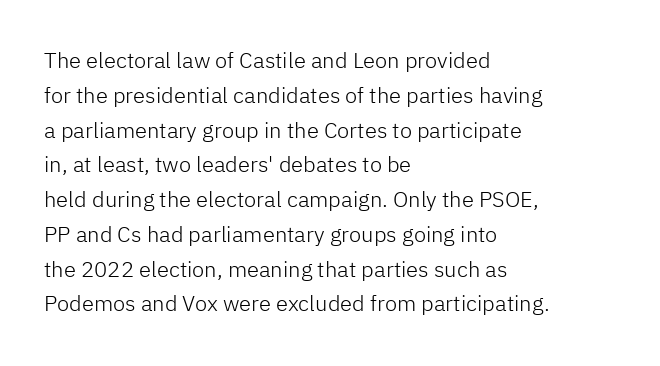
All the whitespace from short lines collects on the right. No extra tracking has been applied to these lines. Characters remain perfectly vertical along every line. The space beneath each line is pristine and unruled. Vertical stems look standard width or narrower in stroke.
